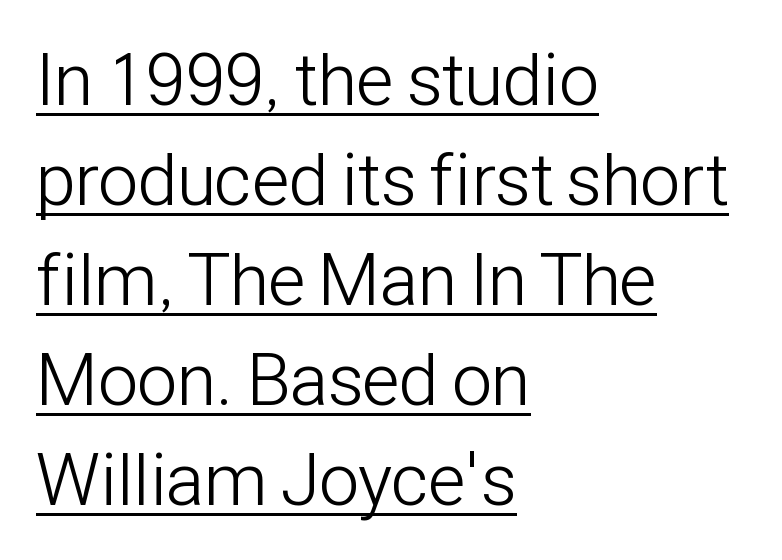
The image shows 73 px light, condensed sans-serif type, upright; set left-aligned, normal line spacing (1.37x), normal letter spacing, underlined; low stroke contrast and a medium x-height.
